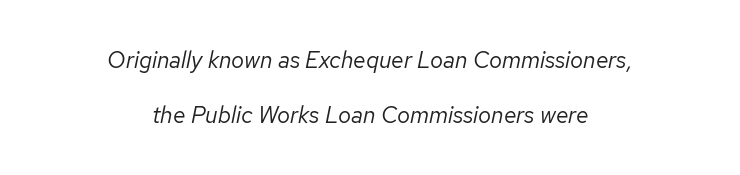
The line texture is even and compact thanks to regular tracking. The lines are quadded center. Loosely led — the rows are spread out. The face used here has a pronounced slope to its letters. Weight: not bold — regular or lighter.
